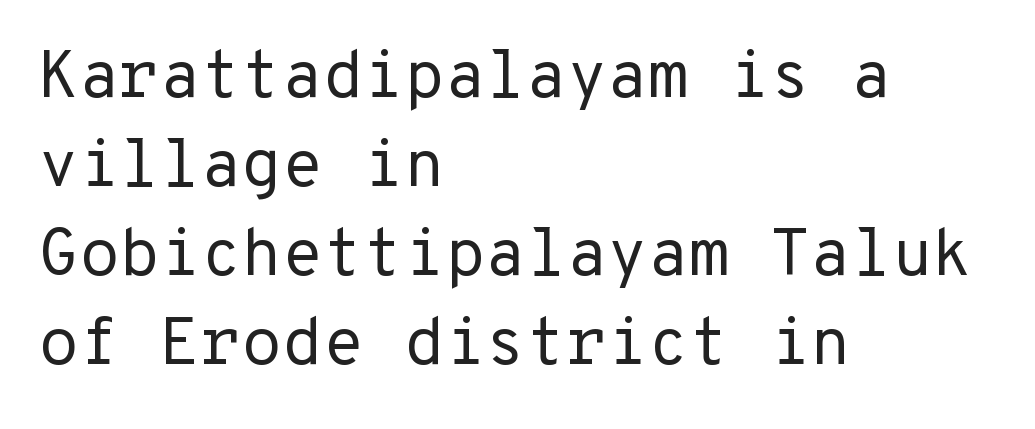
Upright lettering throughout. Students, note that the glyphs here touch the page at normal intervals. The letters carry no serifs — their stems end cleanly without finishing strokes. Think of a typewriter: that constant character pitch is what you see here. Students, observe: this is what conventionally led text looks like.
